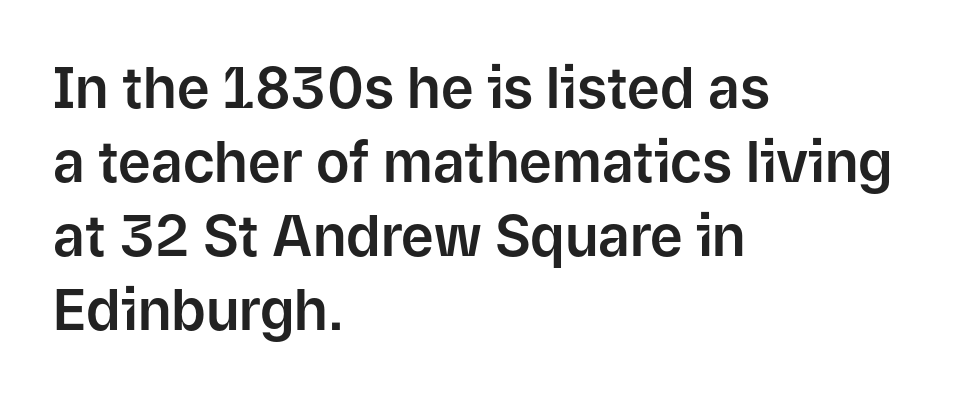
{"serif": "no", "italic": "no", "width": "normal", "stroke_contrast": "low", "x_height": "medium", "monospaced": "no", "underline": "no", "align": "left", "line_spacing": "normal", "line_spacing_ratio": 1.32, "letter_spacing": "normal", "letter_spacing_em": 0.0, "glyph_px": 56}
